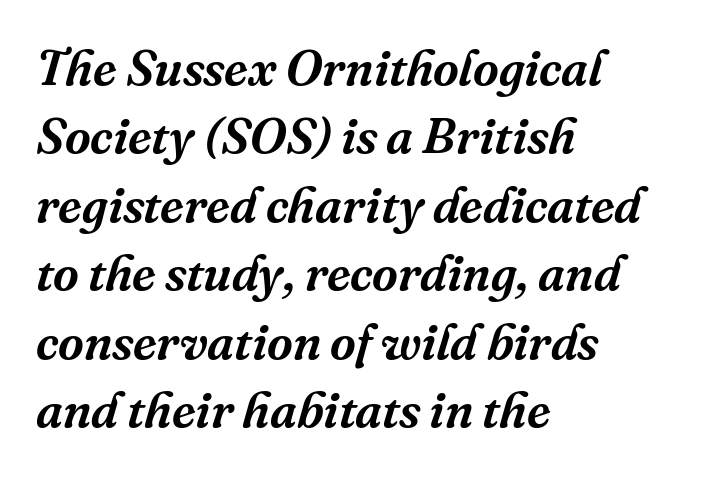
{"serif": "yes", "italic": "yes", "lean": "right", "slant_degrees": 16, "width": "normal", "stroke_contrast": "medium", "x_height": "medium", "monospaced": "no", "underline": "no", "align": "left", "line_spacing": "normal", "line_spacing_ratio": 1.37, "letter_spacing": "normal", "letter_spacing_em": 0.0, "glyph_px": 50}
